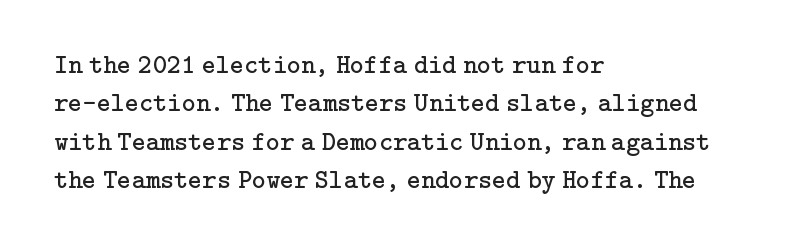
Every row of glyphs begins at an identical x-position on the left. A roman cut, with each character standing at attention. Does the leading feel generous? No, just average. The tracking reads as untouched default to a designer's eye.
